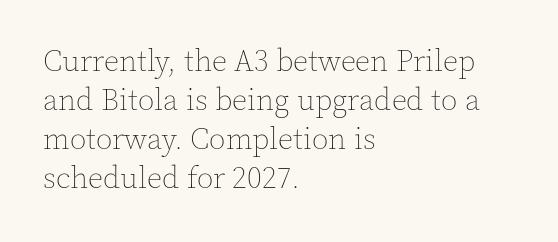
{"italic": "no", "bold": "no", "weight": "thin", "width": "normal", "x_height": "medium", "monospaced": "no", "underline": "no", "align": "left", "line_spacing": "normal", "line_spacing_ratio": 1.3, "letter_spacing": "normal", "letter_spacing_em": 0.0, "glyph_px": 30}
